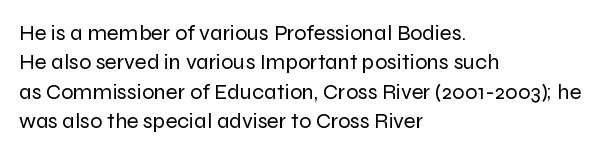
Q: Is the text bold? A: No.
Q: Is the text italic (slanted)? A: No, it is upright.
Q: Is the text underlined? A: No.
Q: How is the paragraph aligned? A: Left-aligned.
Q: Is the spacing between letters normal or unusually wide? A: Normal.
Q: Is the spacing between lines tight, normal or loose? A: Normal.
